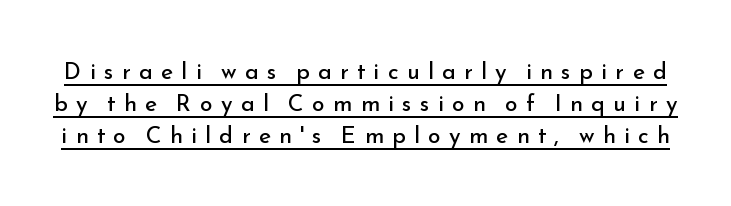
The image shows 23 px text type, upright; set normal line spacing (1.39x), unusually wide letter spacing (+0.36 em), underlined.
